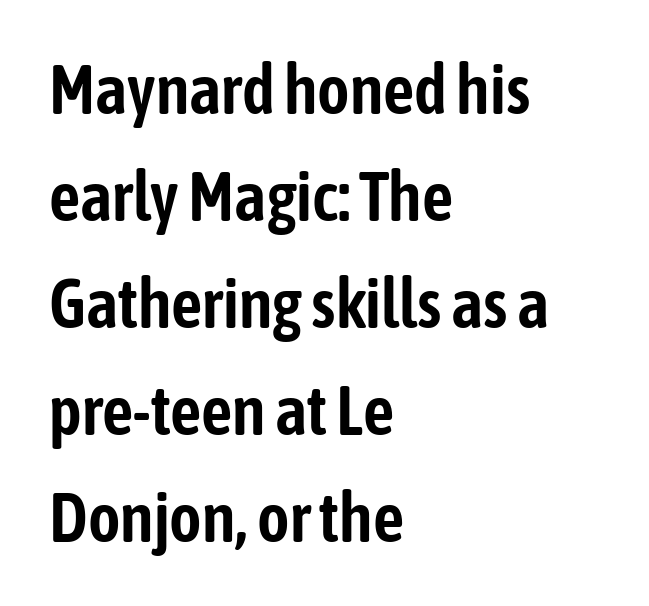
No feet cap the strokes, marking this as sans-serif type. Does extra space separate the letters? No, they use regular spacing. All the whitespace from short lines collects on the right. Regarding leading, the lines here are spaced in the standard way. These lines were composed using upright roman letters. These lines are rendered in a variable-pitch font.
